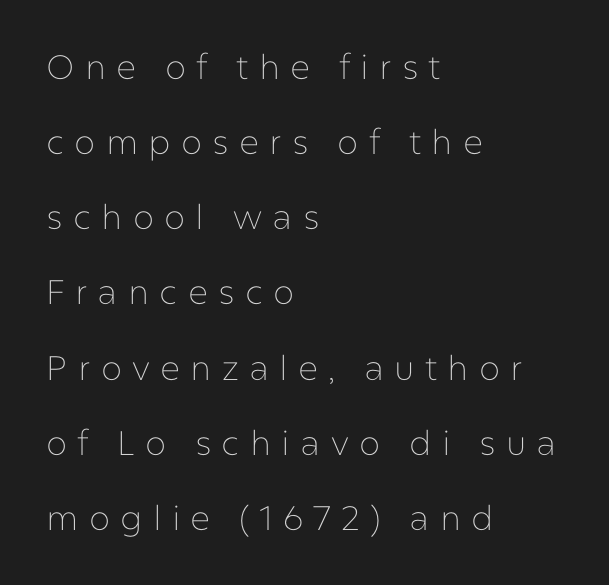
Check under the words: just untouched page. This reads as an unemphasized weight, regular at the heaviest. Students, note that the glyphs here are deliberately spaced far apart. This sample uses a sans-serif face. Is there any slant? The stems are plumb. Short and long lines alike share a common starting point at left.
